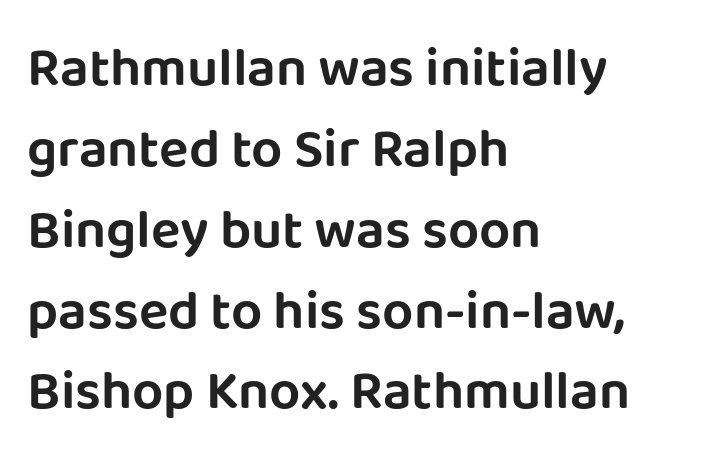
The image shows 55 px sans-serif type, upright; set left-aligned, normal line spacing (1.47x), normal letter spacing, not underlined; low stroke contrast and a large x-height.
